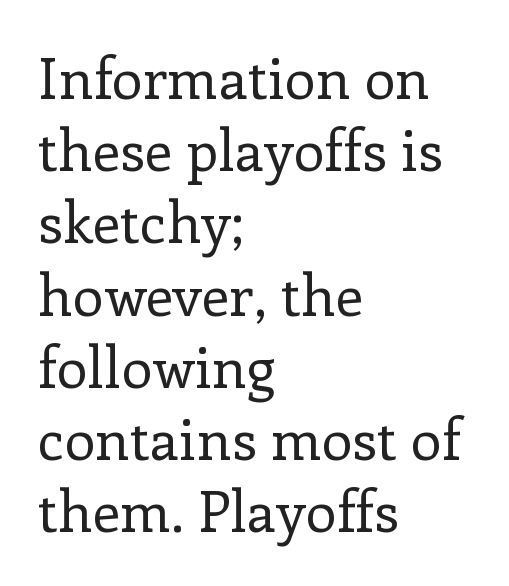
Q: Is the text bold? A: No.
Q: Is the text italic (slanted)? A: No, it is upright.
Q: Is the typeface a serif or a sans-serif typeface? A: Serif.
Q: Is the text underlined? A: No.
Q: How is the paragraph aligned? A: Left-aligned.
Q: Is the spacing between letters normal or unusually wide? A: Normal.
Q: Is the spacing between lines tight, normal or loose? A: Normal.
Q: Width (condensed, normal, or wide)? A: Normal.
Q: Stroke contrast? A: Low.
Q: x-height? A: Medium.
Q: Monospaced? A: No.
